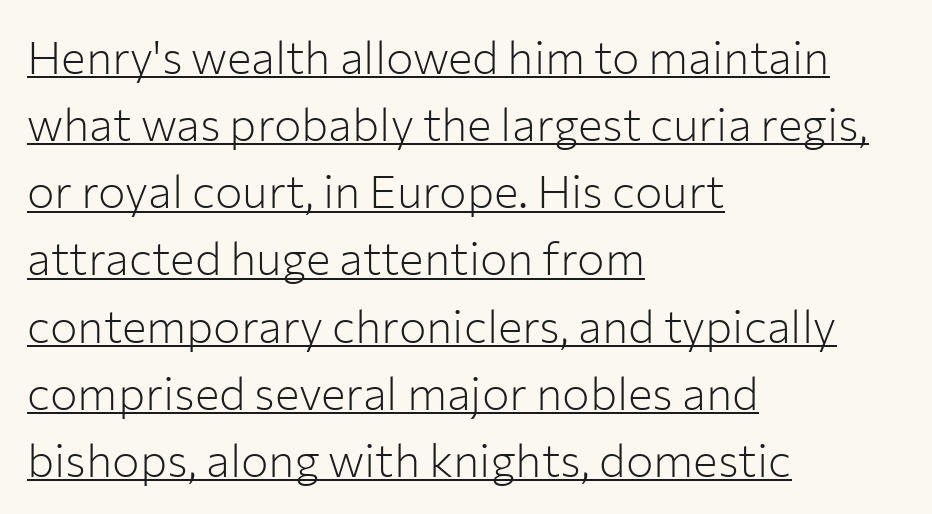
Each stroke keeps to a modest, everyday thickness or less. In terms of letterspacing, this is plain default setting. This rendering employs a face without finishing strokes, i.e., a sans-serif. Tall strokes in this sample are plumb rather than angled. Students, observe: this is what conventionally led text looks like. Is this a fixed-width face? No — the glyphs have proportional, varying widths.
